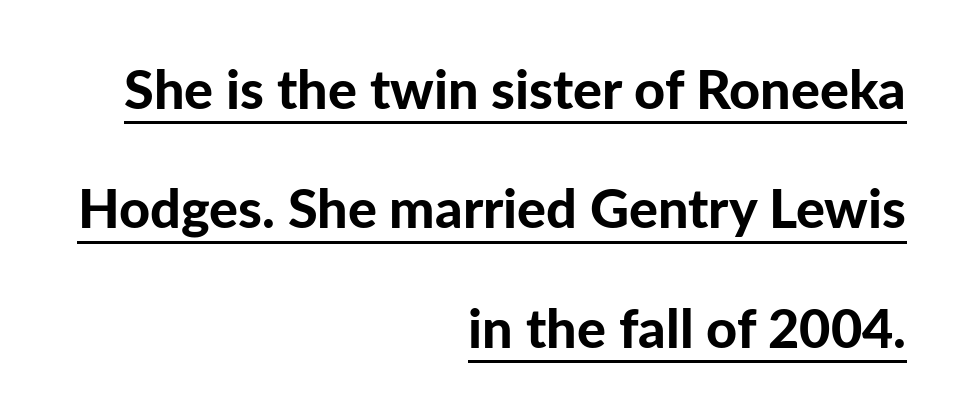
The image shows 54 px bold sans-serif type, upright; set right-aligned, loose line spacing (2.21x), normal letter spacing, underlined; low stroke contrast and a medium x-height.
